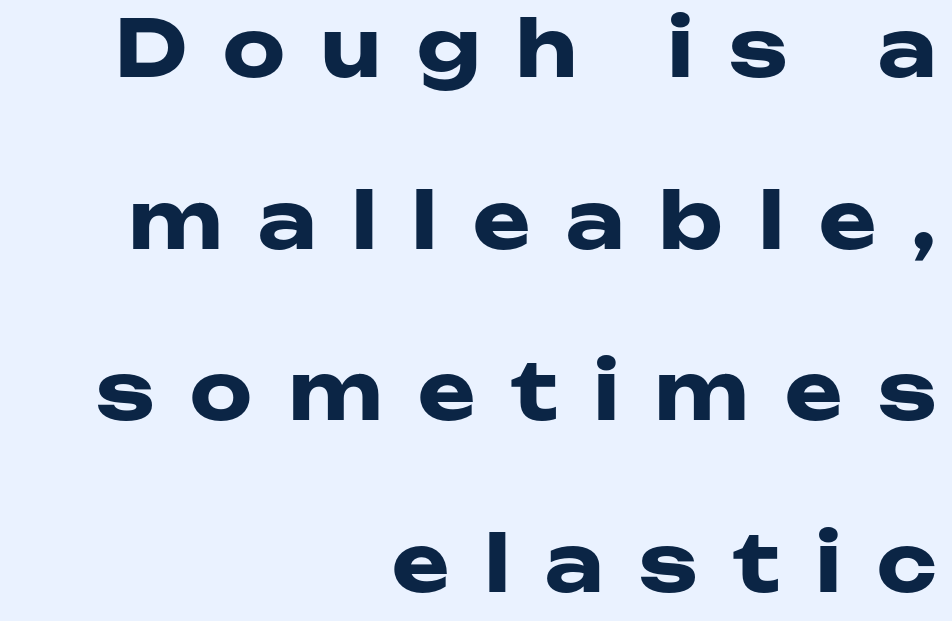
Q: Is the text bold? A: Yes.
Q: Is the text italic (slanted)? A: No, it is upright.
Q: Is the typeface a serif or a sans-serif typeface? A: Sans-serif.
Q: Is the text underlined? A: No.
Q: How is the paragraph aligned? A: Right-aligned.
Q: Is the spacing between letters normal or unusually wide? A: Unusually wide.
Q: Is the spacing between lines tight, normal or loose? A: Loose.
Q: Width (condensed, normal, or wide)? A: Wide.
Q: Stroke contrast? A: Low.
Q: x-height? A: Medium.
Q: Monospaced? A: No.
